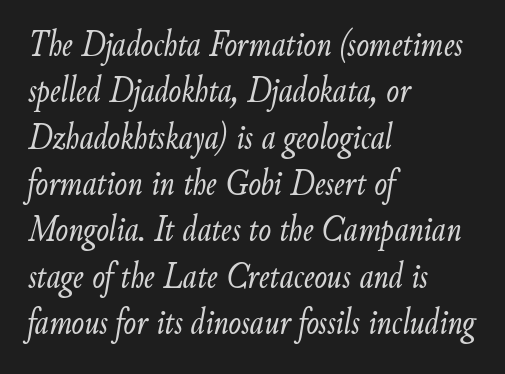
The image shows 38 px light, condensed type, italic (leaning right); set left-aligned, line spacing 1.22x, normal letter spacing, not underlined; low stroke contrast and a small x-height.
